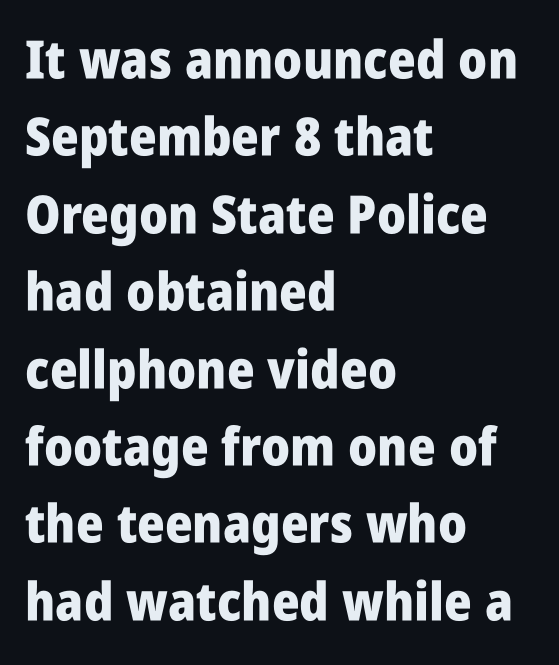
{"serif": "no", "italic": "no", "bold": "yes", "weight": "heavy", "width": "condensed", "stroke_contrast": "low", "x_height": "large", "monospaced": "no", "underline": "no", "align": "left", "line_spacing": "normal", "line_spacing_ratio": 1.46, "letter_spacing": "normal", "letter_spacing_em": 0.0, "glyph_px": 53}
